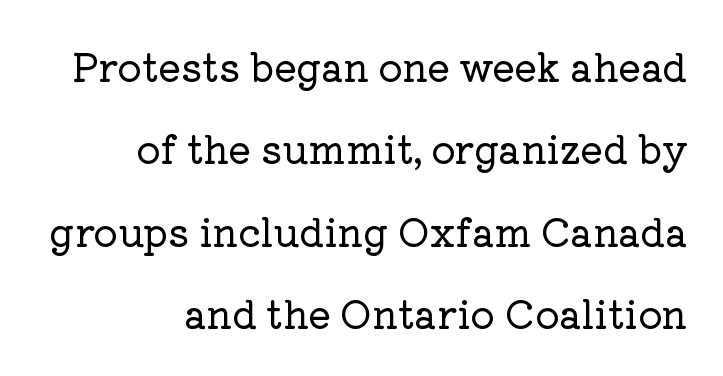
{"serif": "yes", "italic": "no", "width": "normal", "stroke_contrast": "low", "x_height": "medium", "monospaced": "no", "underline": "no", "align": "right", "line_spacing": "loose", "line_spacing_ratio": 2.17, "letter_spacing": "normal", "letter_spacing_em": 0.0, "glyph_px": 38}
